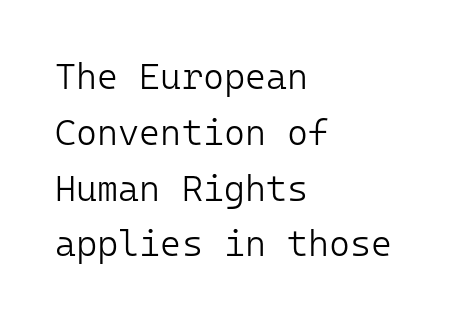
{"serif": "no", "italic": "no", "bold": "no", "weight": "light", "width": "normal", "stroke_contrast": "low", "x_height": "medium", "monospaced": "yes", "underline": "no", "align": "left", "line_spacing": "normal", "line_spacing_ratio": 1.55, "letter_spacing": "normal", "letter_spacing_em": 0.0, "glyph_px": 36}
